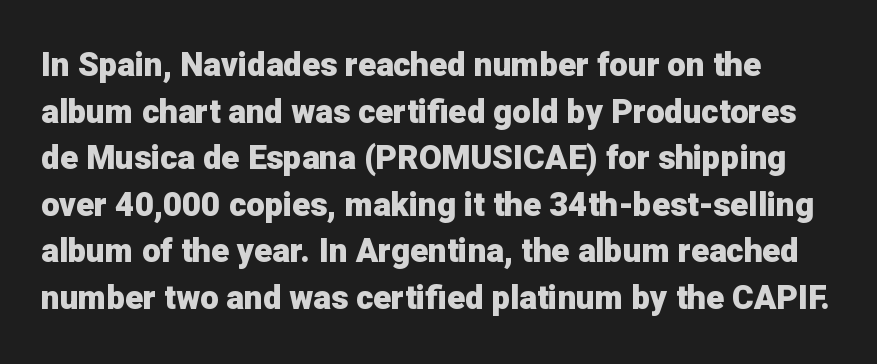
Q: Is the text bold? A: Yes.
Q: Is the text italic (slanted)? A: No, it is upright.
Q: Is the typeface a serif or a sans-serif typeface? A: Sans-serif.
Q: Is the text underlined? A: No.
Q: Is the spacing between letters normal or unusually wide? A: Normal.
Q: Is the spacing between lines tight, normal or loose? A: Normal.
Q: Width (condensed, normal, or wide)? A: Normal.
Q: Stroke contrast? A: Low.
Q: x-height? A: Medium.
Q: Monospaced? A: No.
